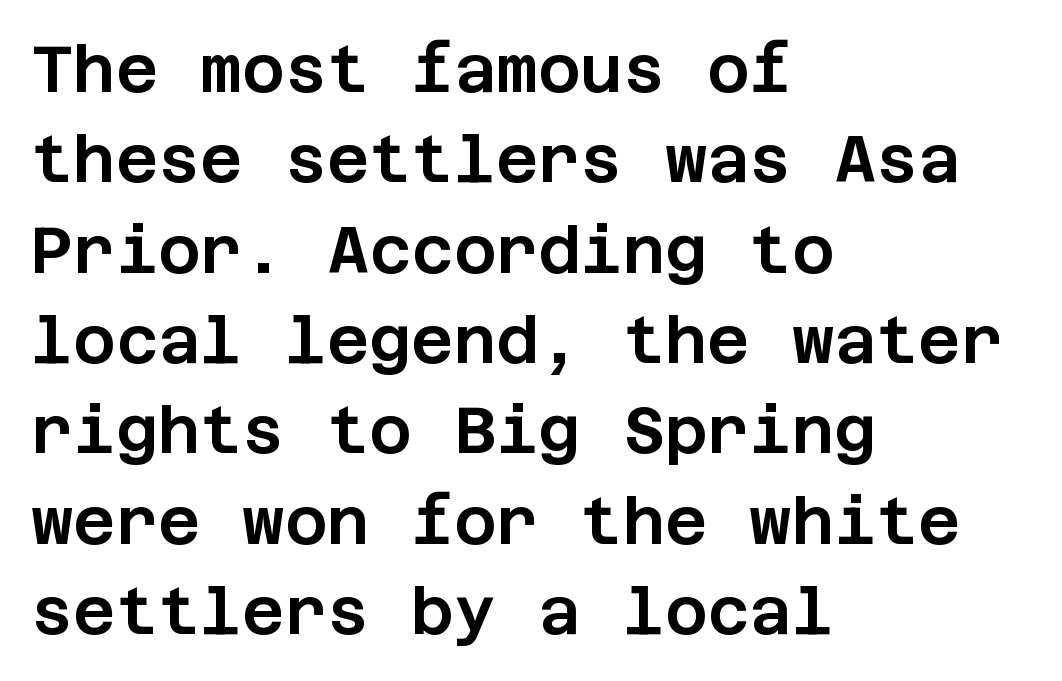
{"serif": "no", "italic": "no", "width": "normal", "stroke_contrast": "low", "x_height": "large", "underline": "no", "align": "left", "line_spacing": "normal", "line_spacing_ratio": 1.39, "letter_spacing": "normal", "letter_spacing_em": 0.0, "glyph_px": 65}
